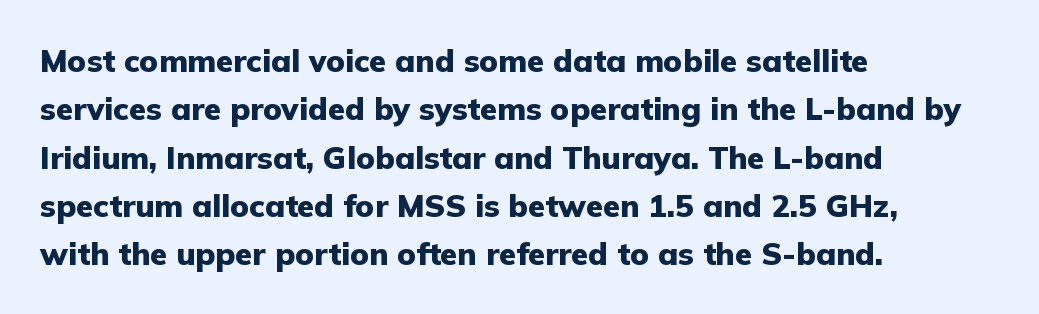
{"serif": "no", "italic": "no", "bold": "yes", "weight": "heavy", "width": "normal", "stroke_contrast": "low", "x_height": "medium", "monospaced": "no", "underline": "no", "align": "left", "line_spacing": "normal", "line_spacing_ratio": 1.56, "letter_spacing": "normal", "letter_spacing_em": 0.0, "glyph_px": 31}
